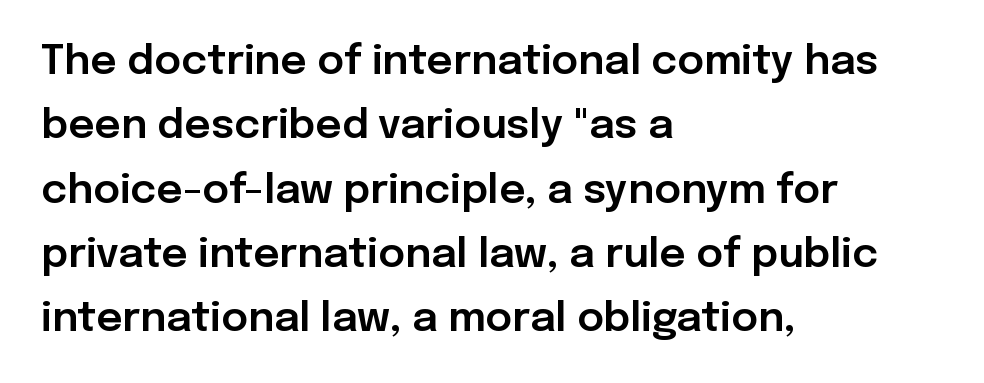
The ragged edge is on the right, which tells us the setting is flush left. Posture: upright roman. Note the varied advance widths — an 'i' is clearly narrower than an 'm'. Nothing sits at the stroke ends, so this counts as sans-serif. Nobody touched the tracking dial on this one.
